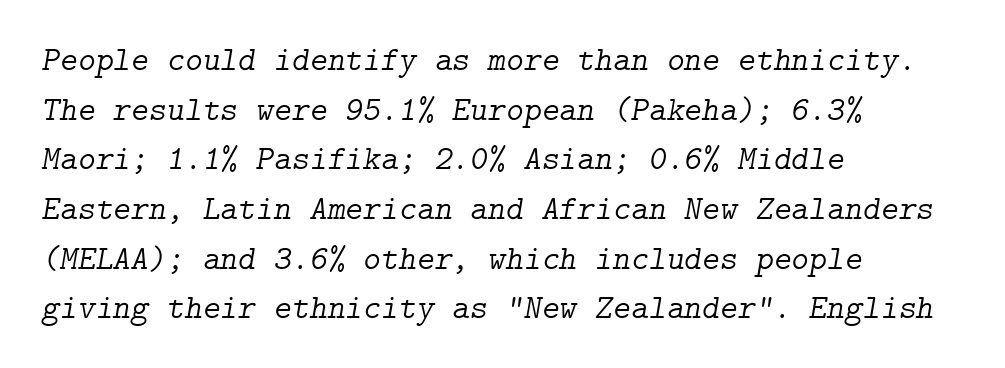
{"serif": "yes", "italic": "yes", "lean": "right", "slant_degrees": 9, "bold": "no", "weight": "light", "width": "normal", "stroke_contrast": "low", "x_height": "medium", "underline": "no", "align": "left", "line_spacing": "normal", "line_spacing_ratio": 1.46, "letter_spacing": "normal", "letter_spacing_em": 0.0, "glyph_px": 34}
